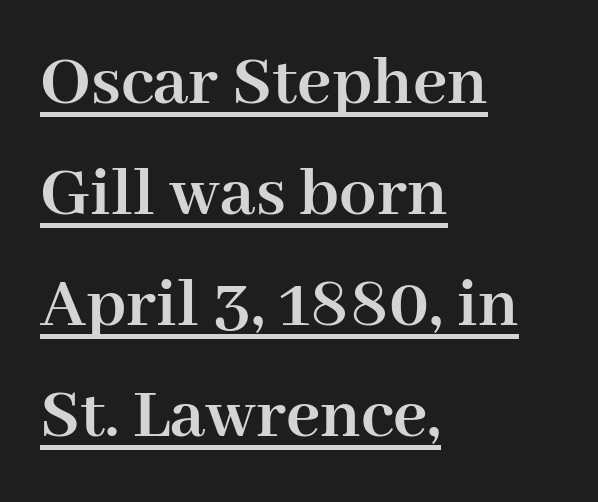
The image shows 74 px semibold serif type, upright; set left-aligned, normal line spacing (1.5x), normal letter spacing, underlined; high stroke contrast and a medium x-height.
